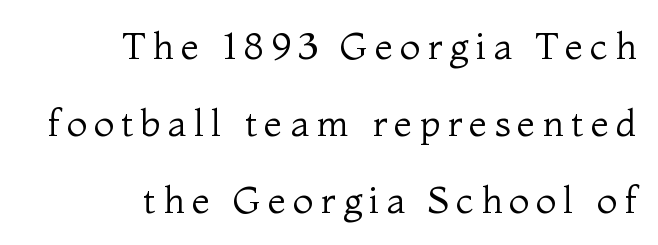
Q: Is the text bold? A: No.
Q: Is the text italic (slanted)? A: No, it is upright.
Q: Is the typeface a serif or a sans-serif typeface? A: Serif.
Q: Is the text underlined? A: No.
Q: How is the paragraph aligned? A: Right-aligned.
Q: Is the spacing between lines tight, normal or loose? A: Loose.
Q: Width (condensed, normal, or wide)? A: Normal.
Q: Stroke contrast? A: Medium.
Q: x-height? A: Medium.
Q: Monospaced? A: No.
